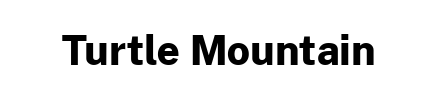
Q: Is the text bold? A: Yes.
Q: Is the text italic (slanted)? A: No, it is upright.
Q: Is the typeface a serif or a sans-serif typeface? A: Sans-serif.
Q: Is the text underlined? A: No.
Q: Is the spacing between letters normal or unusually wide? A: Normal.
Q: Width (condensed, normal, or wide)? A: Normal.
Q: Stroke contrast? A: Low.
Q: x-height? A: Medium.
Q: Monospaced? A: No.
